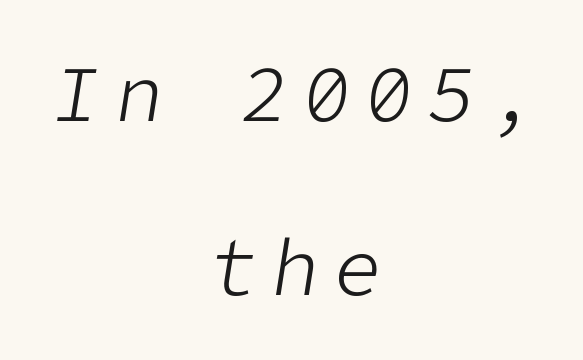
The image shows 79 px light type, italic (leaning right); set centered, loose line spacing (2.2x), not underlined; low stroke contrast and a medium x-height.
